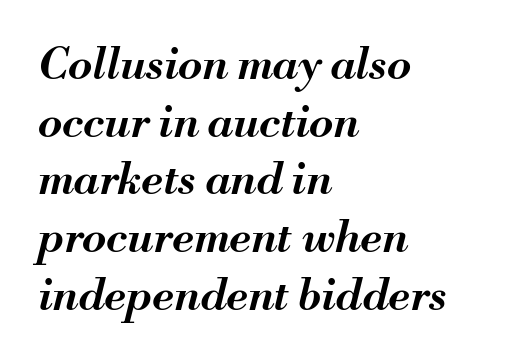
The image shows 44 px semibold type, italic (leaning right); set left-aligned, normal line spacing (1.31x), normal letter spacing, not underlined; medium stroke contrast and a small x-height.
